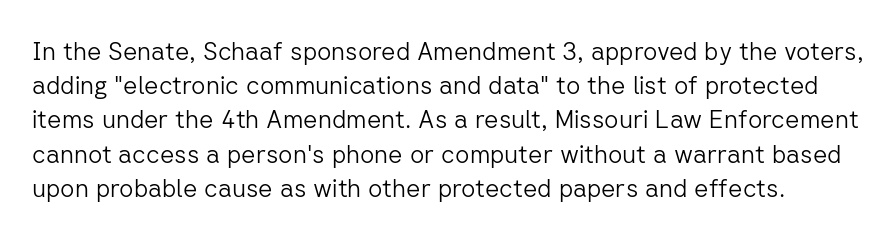
Q: Is the text bold? A: No.
Q: Is the text italic (slanted)? A: No, it is upright.
Q: Is the text underlined? A: No.
Q: Is the spacing between letters normal or unusually wide? A: Normal.
Q: Is the spacing between lines tight, normal or loose? A: Normal.
